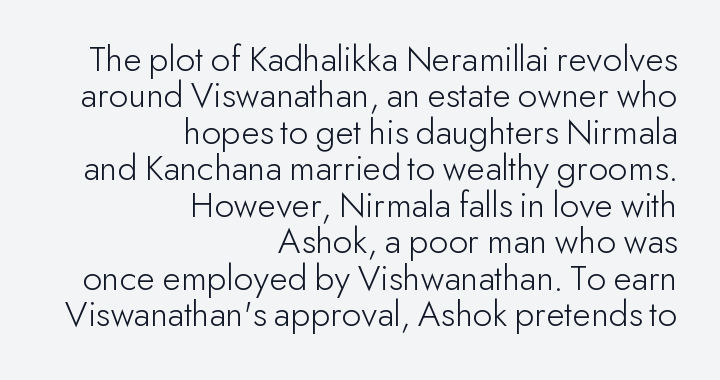
The image shows 38 px light sans-serif type, upright; set right-aligned, tight line spacing (0.96x), normal letter spacing, not underlined; low stroke contrast and a small x-height.
